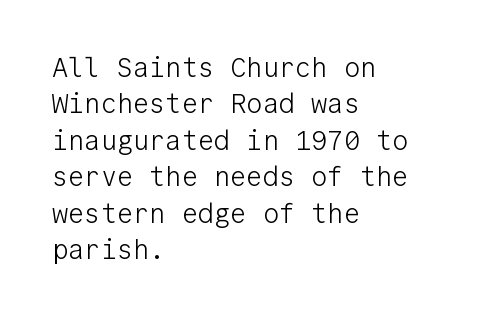
{"italic": "no", "bold": "no", "underline": "no", "align": "left", "line_spacing": "normal", "line_spacing_ratio": 1.35, "letter_spacing": "normal", "letter_spacing_em": 0.0, "glyph_px": 27}
